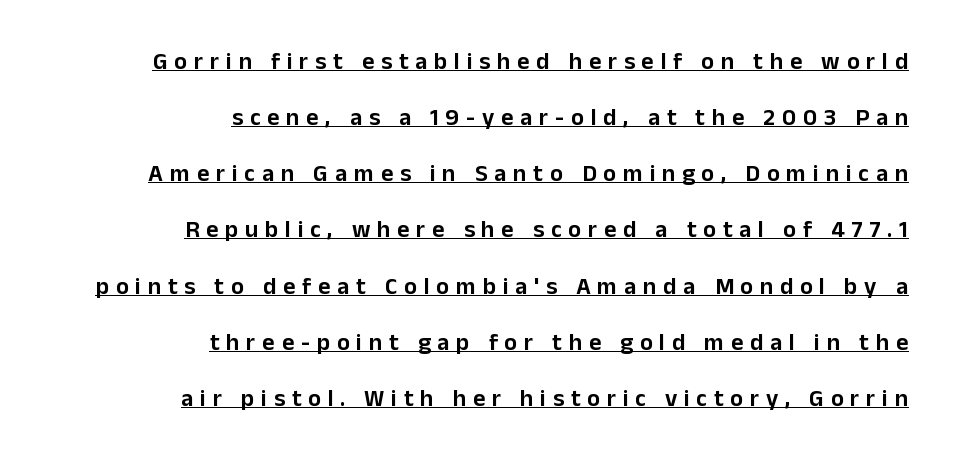
{"italic": "no", "underline": "yes", "align": "right", "line_spacing": "loose", "line_spacing_ratio": 2.34, "letter_spacing": "wide", "letter_spacing_em": 0.28, "glyph_px": 24}
